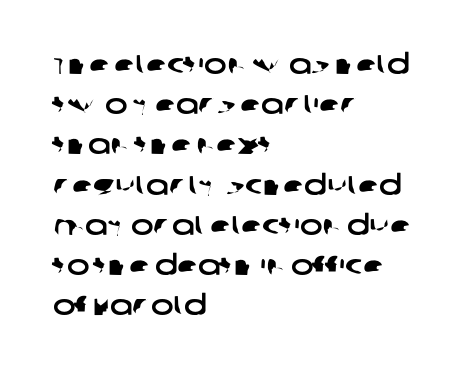
Q: Is the text underlined? A: No.
Q: How is the paragraph aligned? A: Left-aligned.
Q: Is the spacing between letters normal or unusually wide? A: Normal.
Q: Is the spacing between lines tight, normal or loose? A: Normal.
